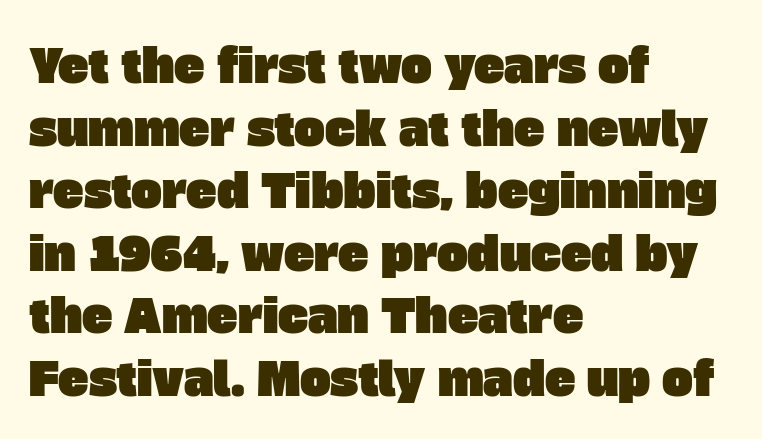
{"serif": "no", "width": "normal", "stroke_contrast": "low", "x_height": "large", "monospaced": "no", "underline": "no", "align": "left", "line_spacing": "normal", "line_spacing_ratio": 1.36, "letter_spacing": "normal", "letter_spacing_em": 0.0, "glyph_px": 46}
